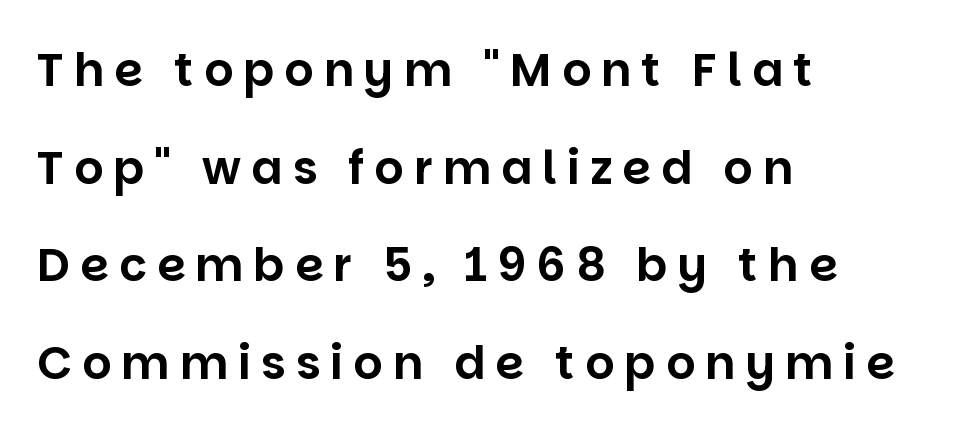
Q: Is the text italic (slanted)? A: No, it is upright.
Q: Is the typeface a serif or a sans-serif typeface? A: Sans-serif.
Q: Is the text underlined? A: No.
Q: How is the paragraph aligned? A: Left-aligned.
Q: Is the spacing between letters normal or unusually wide? A: Unusually wide.
Q: Is the spacing between lines tight, normal or loose? A: Loose.
Q: Width (condensed, normal, or wide)? A: Normal.
Q: Stroke contrast? A: Low.
Q: x-height? A: Large.
Q: Monospaced? A: No.
